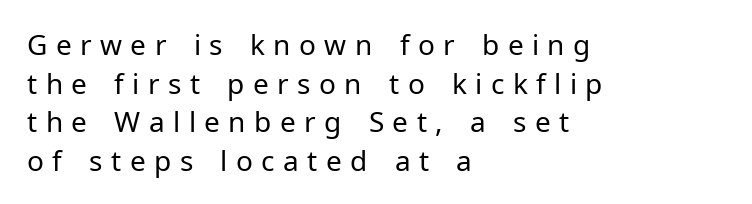
Line starts are locked; line ends wander. Every stem runs plumb, perpendicular to the baseline. Here the designer chose a conventional face with non-uniform glyph widths. This is not heavy type; no bold has been used. Has an underline been added? It has not. Honestly, the row spacing looks completely unremarkable.
